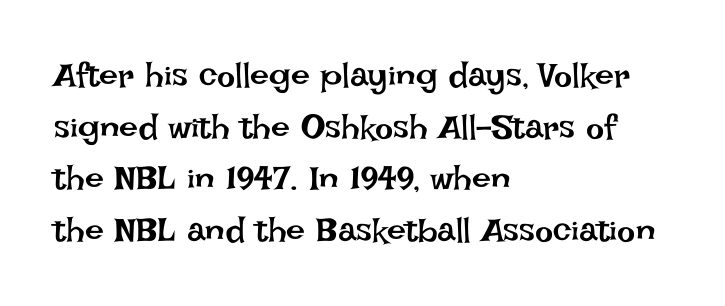
{"italic": "no", "bold": "no", "weight": "regular", "width": "normal", "stroke_contrast": "low", "x_height": "large", "monospaced": "no", "underline": "no", "align": "left", "line_spacing": "normal", "line_spacing_ratio": 1.52, "letter_spacing": "normal", "letter_spacing_em": 0.0, "glyph_px": 34}
